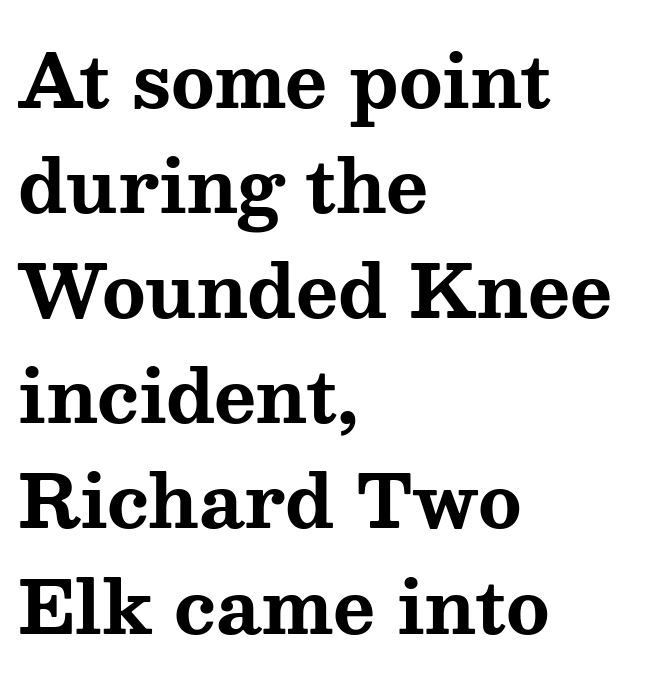
Q: Is the text bold? A: Yes.
Q: Is the text italic (slanted)? A: No, it is upright.
Q: Is the typeface a serif or a sans-serif typeface? A: Serif.
Q: Is the text underlined? A: No.
Q: How is the paragraph aligned? A: Left-aligned.
Q: Is the spacing between letters normal or unusually wide? A: Normal.
Q: Is the spacing between lines tight, normal or loose? A: Normal.
Q: Width (condensed, normal, or wide)? A: Wide.
Q: Stroke contrast? A: Medium.
Q: x-height? A: Medium.
Q: Monospaced? A: No.
